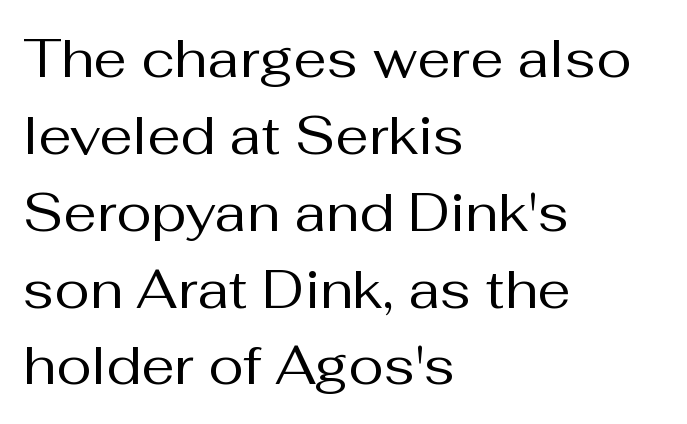
The designer went with a sans here, leaving each stem footless. The space between consecutive lines is moderate. Heft: none added — not bold. Every stem runs plumb, perpendicular to the baseline. The face used here is proportionally spaced, like ordinary book or web type. Typeset ragged right — the left edge is the straight one.
